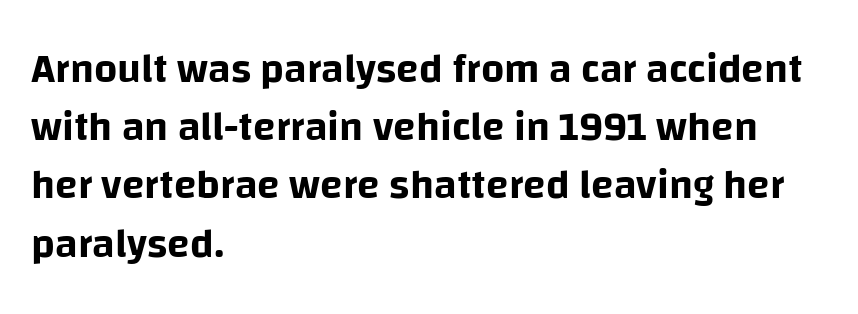
Type style note: lacks serifs. Do the characters align in a grid? No, the font is proportional. The type is set solid horizontally, with unmodified tracking. Alignment: flush left. Is there much room between lines? A standard amount, neither cramped nor airy. Is there any slant? The stems are plumb.
